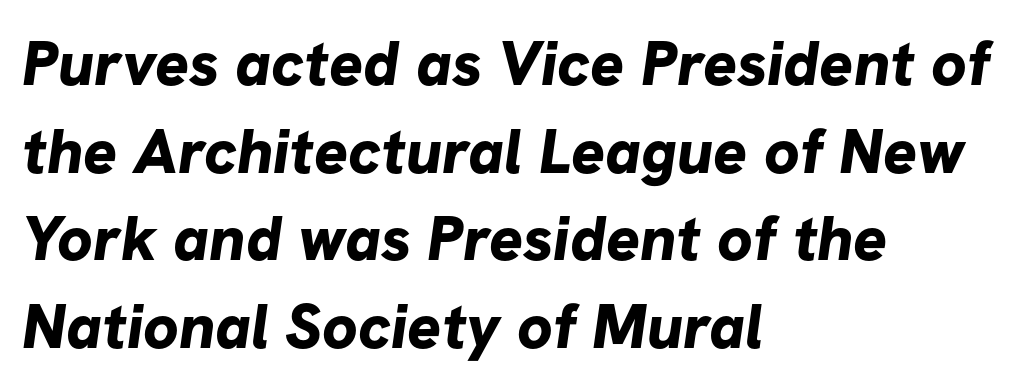
Q: Is the text bold? A: Yes.
Q: Is the typeface a serif or a sans-serif typeface? A: Sans-serif.
Q: Is the text underlined? A: No.
Q: How is the paragraph aligned? A: Left-aligned.
Q: Is the spacing between letters normal or unusually wide? A: Normal.
Q: Is the spacing between lines tight, normal or loose? A: Normal.
Q: Width (condensed, normal, or wide)? A: Normal.
Q: Stroke contrast? A: Low.
Q: x-height? A: Medium.
Q: Monospaced? A: No.
